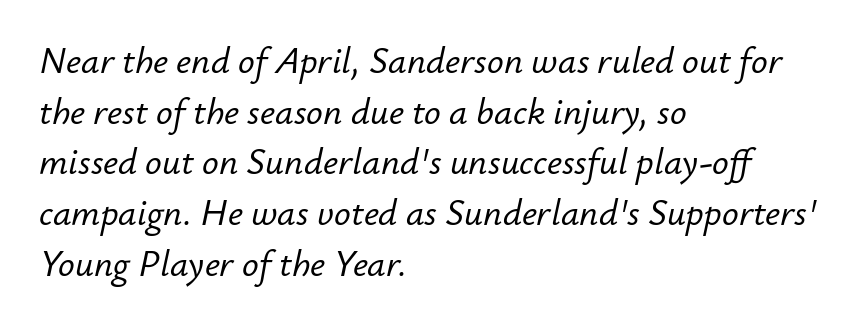
{"italic": "yes", "lean": "right", "slant_degrees": 12, "width": "normal", "stroke_contrast": "low", "x_height": "small", "monospaced": "no", "underline": "no", "align": "left", "line_spacing": "normal", "line_spacing_ratio": 1.37, "letter_spacing": "normal", "letter_spacing_em": 0.0, "glyph_px": 37}
